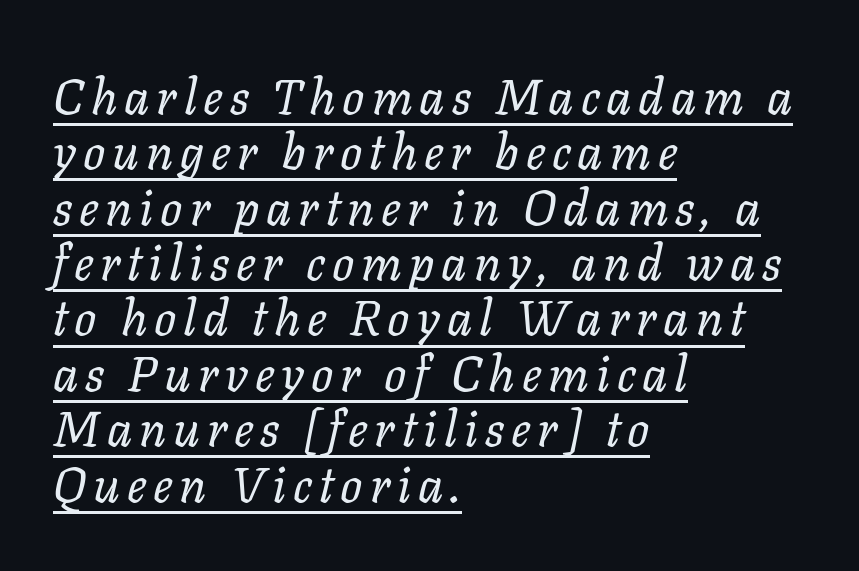
Italic? Definitely — the glyphs are oblique. These lines are rendered in a variable-pitch font. No chunkiness to these letters — they're not bold. The lines in this sample share a left origin and differ only in where they stop. Students, observe the line beneath the letters — that is underlining.
